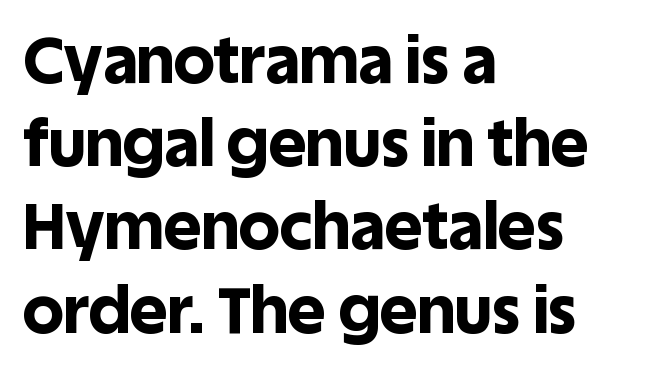
Q: Is the text bold? A: Yes.
Q: Is the text italic (slanted)? A: No, it is upright.
Q: Is the typeface a serif or a sans-serif typeface? A: Sans-serif.
Q: Is the text underlined? A: No.
Q: How is the paragraph aligned? A: Left-aligned.
Q: Is the spacing between letters normal or unusually wide? A: Normal.
Q: Is the spacing between lines tight, normal or loose? A: Normal.
Q: Width (condensed, normal, or wide)? A: Normal.
Q: x-height? A: Large.
Q: Monospaced? A: No.
